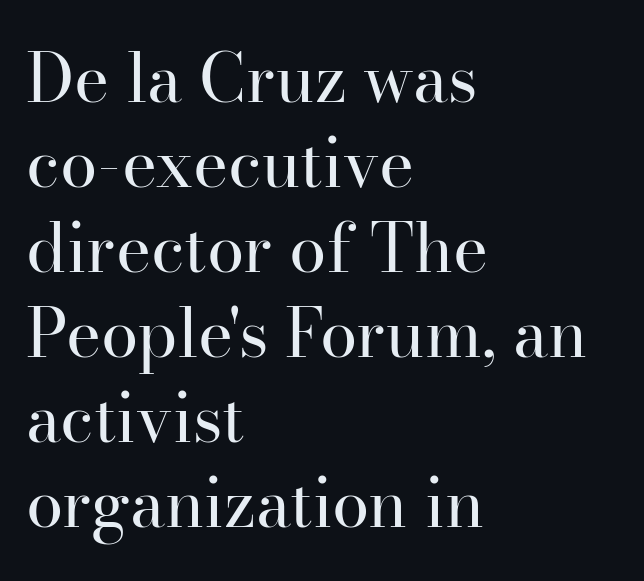
The image shows 67 px regular-weight serif type, upright; set left-aligned, normal line spacing (1.27x), normal letter spacing, not underlined; high stroke contrast and a small x-height.
